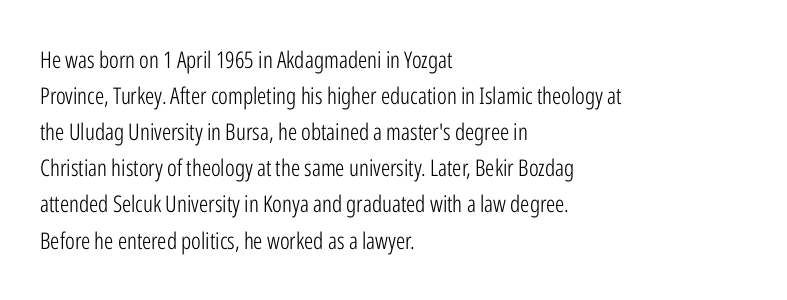
Nothing unusual about the tracking: characters are spaced as the font intends. The typesetter chose a ragged-right arrangement here. Vertical strokes here are truly vertical. In terms of leading, this rendering sits right in the middle.
